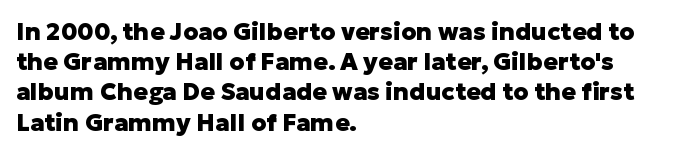
The image shows 24 px bold type, upright; set left-aligned, normal line spacing (1.26x), normal letter spacing, not underlined.
